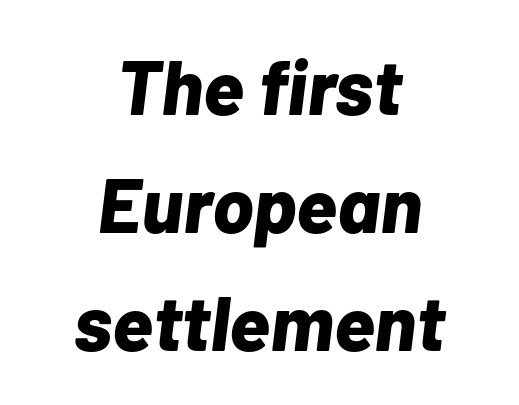
Is this a fixed-width face? No — the glyphs have proportional, varying widths. The face used here has the dense, thick strokes of a bold. Honestly, the row spacing looks completely unremarkable. Clear beneath every line of the passage.
